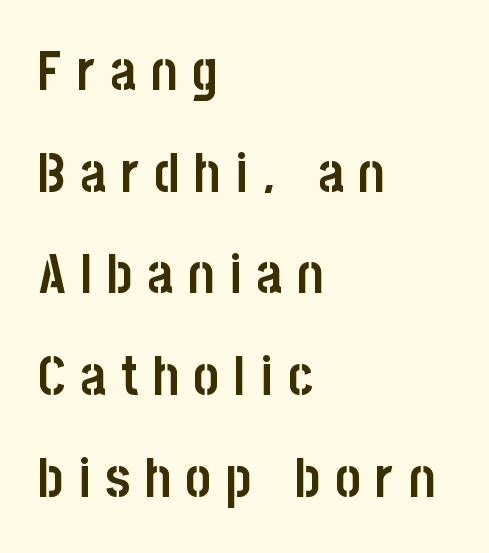
{"serif": "no", "italic": "no", "bold": "yes", "weight": "semibold", "width": "condensed", "stroke_contrast": "low", "x_height": "large", "monospaced": "no", "underline": "no", "align": "left", "line_spacing_ratio": 1.85, "letter_spacing": "wide", "letter_spacing_em": 0.27, "glyph_px": 55}
